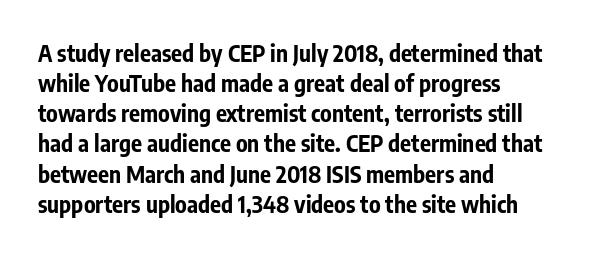
The image shows 23 px bold type, upright; set left-aligned, normal line spacing (1.31x), normal letter spacing, not underlined.
